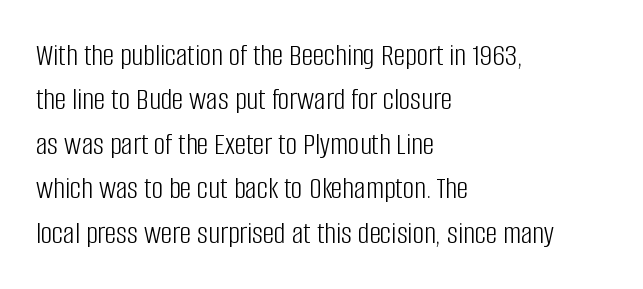
{"serif": "no", "italic": "no", "bold": "no", "weight": "light", "width": "condensed", "stroke_contrast": "low", "x_height": "large", "monospaced": "no", "underline": "no", "align": "left", "line_spacing": "normal", "line_spacing_ratio": 1.39, "letter_spacing": "normal", "letter_spacing_em": 0.0, "glyph_px": 32}
